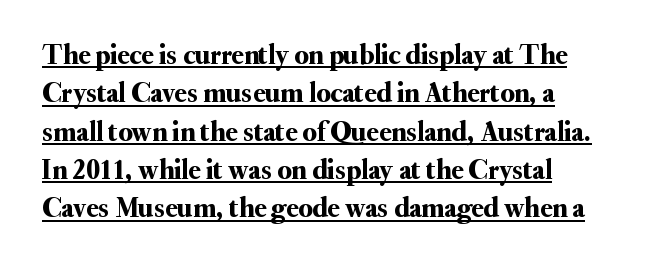
The face used here is proportionally spaced, like ordinary book or web type. Is the block centered? No — it sits flush against the left margin. Unlike a clean sans, this face finishes its strokes with serifs. The letters sit at their default tracking, neither squeezed nor spread. A rule runs beneath these lines of type. Whoever set this chose a conventional vertical rhythm.
